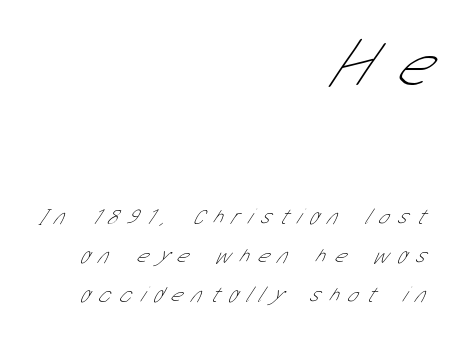
{"serif": "no", "bold": "no", "weight": "thin", "width": "condensed", "stroke_contrast": "low", "x_height": "medium", "monospaced": "no", "underline": "no", "align": "right", "line_spacing_ratio": 1.78, "letter_spacing": "wide", "letter_spacing_em": 0.41, "larger_block": "first", "size_ratio": 3.05, "glyph_px": 67}
